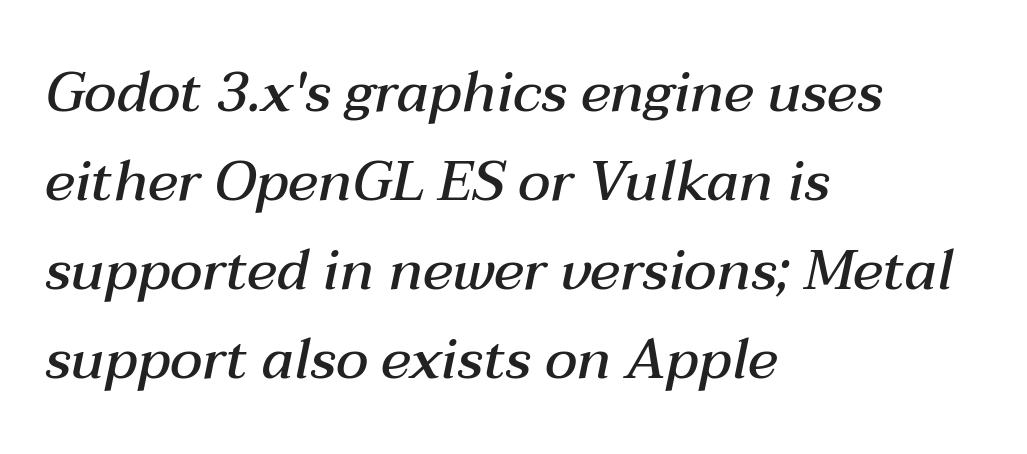
Q: Is the text bold? A: Semi-bold.
Q: Is the text italic (slanted)? A: Yes, it leans right by about 12 degrees.
Q: Is the text underlined? A: No.
Q: How is the paragraph aligned? A: Left-aligned.
Q: Is the spacing between letters normal or unusually wide? A: Normal.
Q: Is the spacing between lines tight, normal or loose? A: Normal.
Q: Width (condensed, normal, or wide)? A: Normal.
Q: Stroke contrast? A: Medium.
Q: x-height? A: Medium.
Q: Monospaced? A: No.
